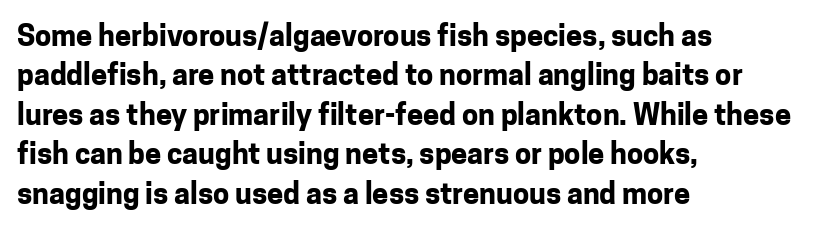
Q: Is the text bold? A: Yes.
Q: Is the text italic (slanted)? A: No, it is upright.
Q: Is the typeface a serif or a sans-serif typeface? A: Sans-serif.
Q: Is the text underlined? A: No.
Q: How is the paragraph aligned? A: Left-aligned.
Q: Is the spacing between letters normal or unusually wide? A: Normal.
Q: Is the spacing between lines tight, normal or loose? A: Normal.
Q: Width (condensed, normal, or wide)? A: Normal.
Q: Stroke contrast? A: Low.
Q: x-height? A: Medium.
Q: Monospaced? A: No.
